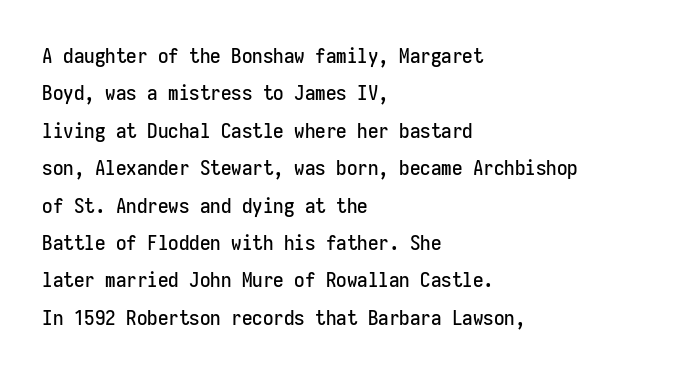
{"italic": "no", "underline": "no", "align": "left", "line_spacing_ratio": 1.78, "letter_spacing": "normal", "letter_spacing_em": 0.0, "glyph_px": 21}
